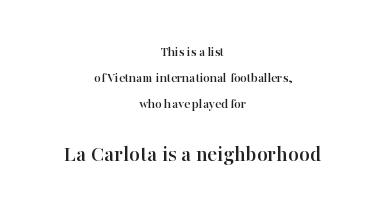
{"italic": "no", "underline": "no", "align": "center", "line_spacing_ratio": 1.87, "letter_spacing": "normal", "letter_spacing_em": 0.0, "larger_block": "second", "size_ratio": 1.64, "glyph_px": 23}
